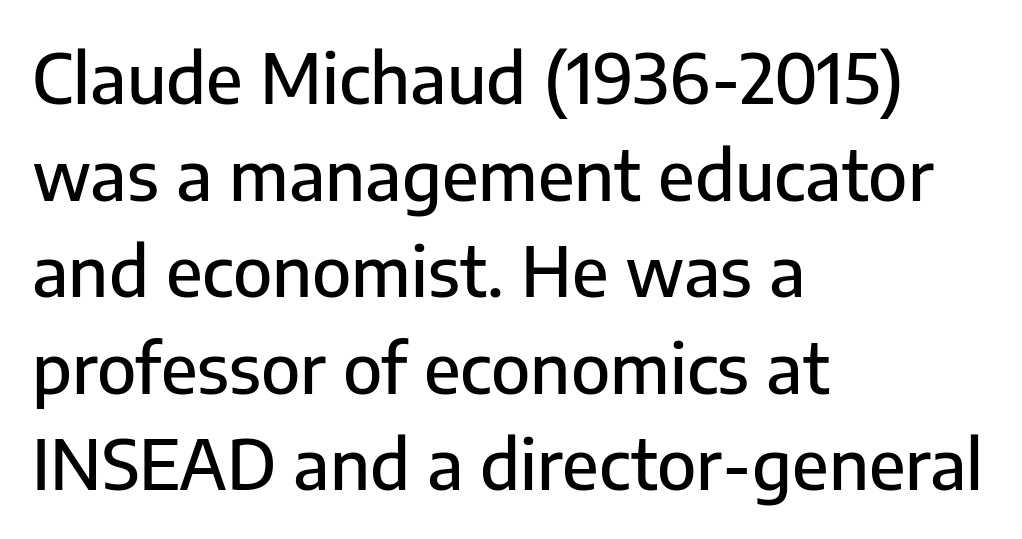
Leftover space on each line is placed entirely after the last word. This rendering features lettering with no underline. The rendering uses a moderate line-height, typical for paragraphs. The letters advance in unequal steps, a hallmark of proportional type. The typography opts for an upright posture over an oblique one. You can tell from the bare stems that sans-serif type was used.
